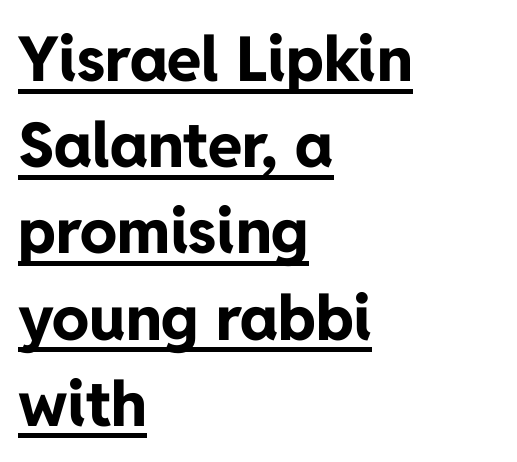
Q: Is the text bold? A: Yes.
Q: Is the text italic (slanted)? A: No, it is upright.
Q: Is the typeface a serif or a sans-serif typeface? A: Sans-serif.
Q: Is the text underlined? A: Yes.
Q: How is the paragraph aligned? A: Left-aligned.
Q: Is the spacing between letters normal or unusually wide? A: Normal.
Q: Is the spacing between lines tight, normal or loose? A: Normal.
Q: Width (condensed, normal, or wide)? A: Normal.
Q: Stroke contrast? A: Low.
Q: x-height? A: Medium.
Q: Monospaced? A: No.
